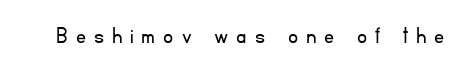
Nope, not italic — everything's standing straight. The cut favours lightness, reaching ordinary text weight at its darkest. A typesetter would call this heavily tracked-out type. Type without underlining.
